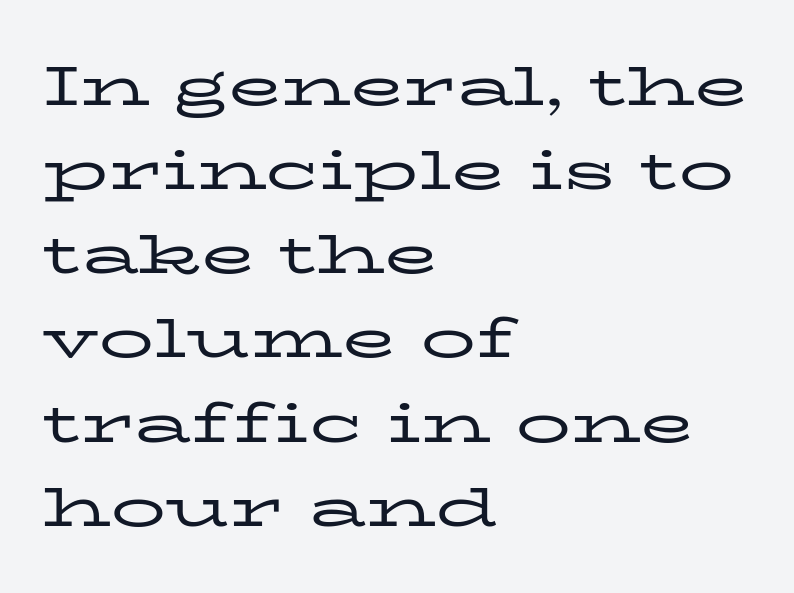
Q: Is the text bold? A: No.
Q: Is the text italic (slanted)? A: No, it is upright.
Q: Is the typeface a serif or a sans-serif typeface? A: Serif.
Q: Is the text underlined? A: No.
Q: How is the paragraph aligned? A: Left-aligned.
Q: Is the spacing between letters normal or unusually wide? A: Normal.
Q: Is the spacing between lines tight, normal or loose? A: Normal.
Q: Width (condensed, normal, or wide)? A: Wide.
Q: Stroke contrast? A: Low.
Q: x-height? A: Medium.
Q: Monospaced? A: No.
